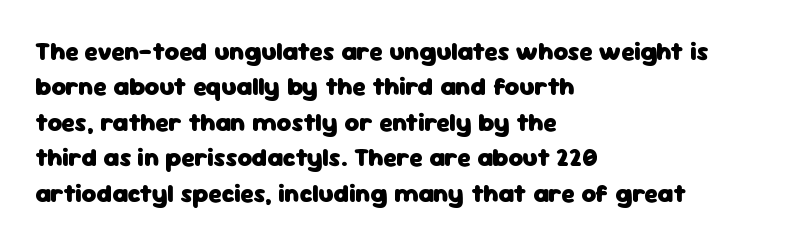
{"italic": "no", "bold": "yes", "underline": "no", "align": "left", "line_spacing": "normal", "line_spacing_ratio": 1.42, "letter_spacing": "normal", "letter_spacing_em": 0.0, "glyph_px": 25}
